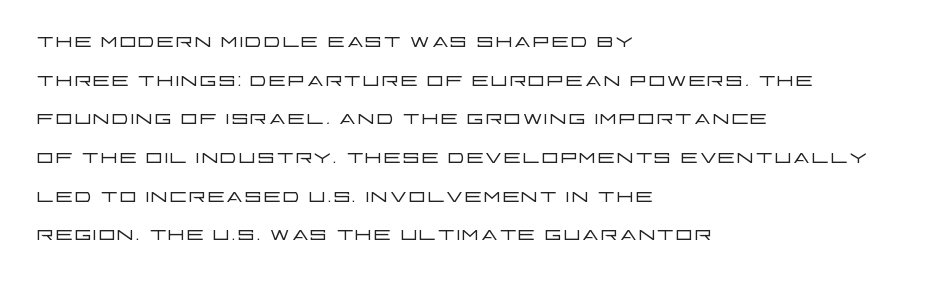
The typeface has the unassuming heft of standard copy or less. Serif or sans? Sans — the stroke terminals are bare. Posture: vertical. Looks like regular typesetting: each glyph gets only the width it needs. Look at the tracking — it's just the regular setting, nothing added. Reading down the column, the eye jumps a familiar distance to each next line.
